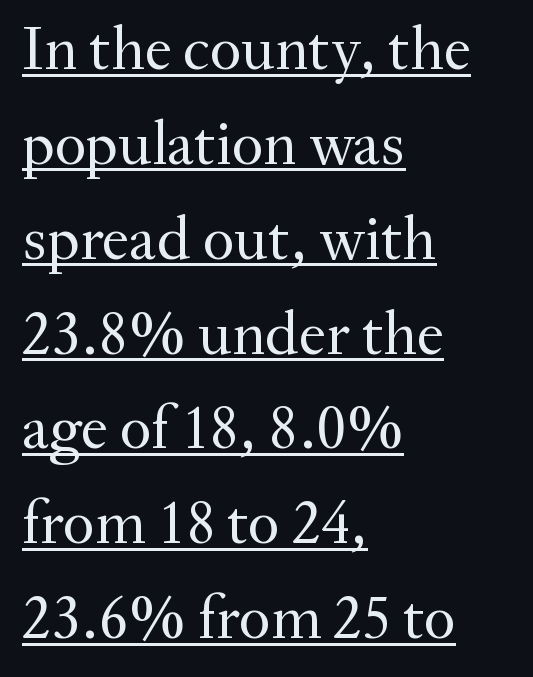
{"serif": "yes", "italic": "no", "bold": "no", "weight": "regular", "width": "normal", "stroke_contrast": "medium", "x_height": "small", "monospaced": "no", "underline": "yes", "align": "left", "line_spacing": "normal", "line_spacing_ratio": 1.53, "letter_spacing": "normal", "letter_spacing_em": 0.0, "glyph_px": 62}
